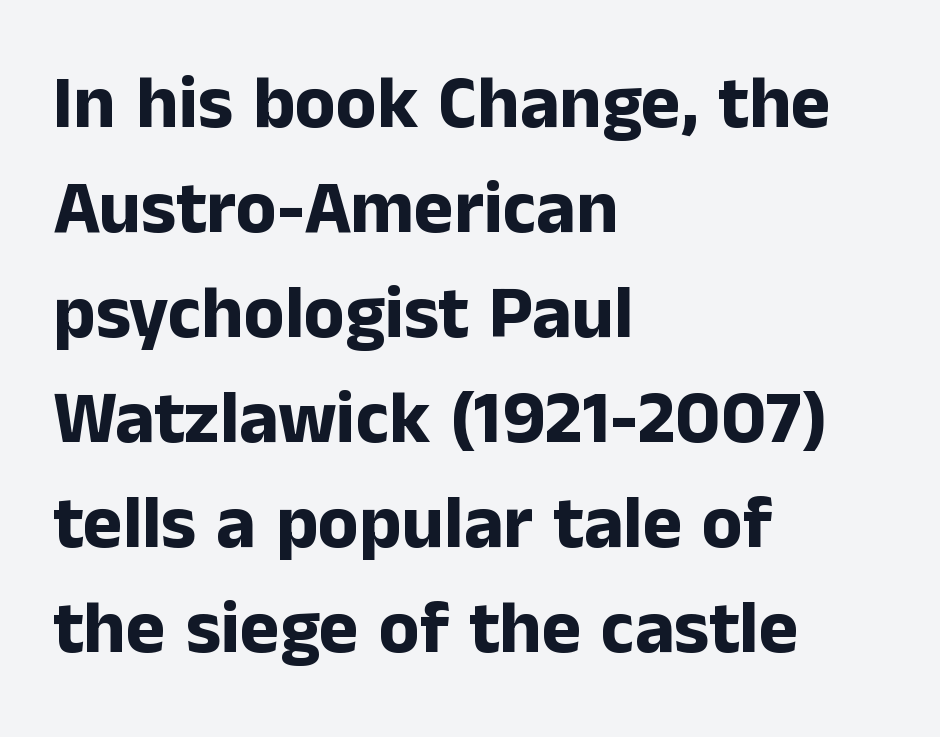
The image shows 75 px bold sans-serif type, upright; set left-aligned, normal line spacing (1.4x), normal letter spacing, not underlined; low stroke contrast and a medium x-height.
